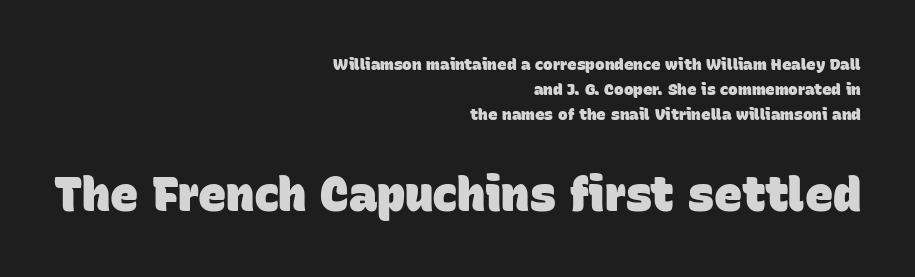
Q: Is the text bold? A: Yes.
Q: Is the typeface a serif or a sans-serif typeface? A: Sans-serif.
Q: Is the text underlined? A: No.
Q: How is the paragraph aligned? A: Right-aligned.
Q: Is the spacing between letters normal or unusually wide? A: Normal.
Q: Is the spacing between lines tight, normal or loose? A: Normal.
Q: Which block of text is set in a larger size, the first (top) or the second (bottom)? A: The second (bottom) one.
Q: Width (condensed, normal, or wide)? A: Normal.
Q: Stroke contrast? A: Low.
Q: x-height? A: Large.
Q: Monospaced? A: No.
